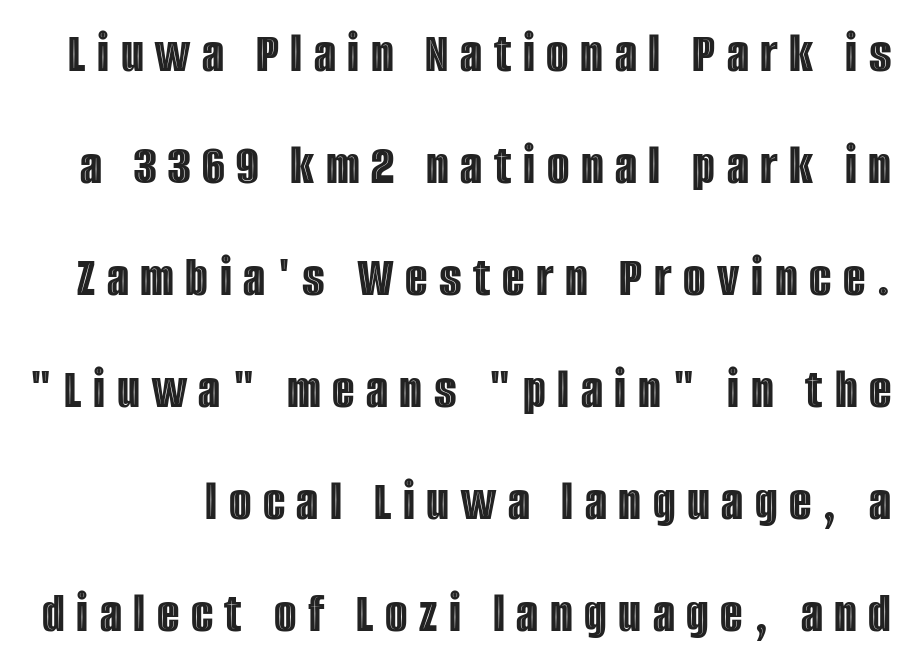
{"italic": "no", "width": "condensed", "x_height": "large", "monospaced": "no", "underline": "no", "line_spacing": "loose", "line_spacing_ratio": 1.93, "letter_spacing": "wide", "letter_spacing_em": 0.2, "glyph_px": 58}
